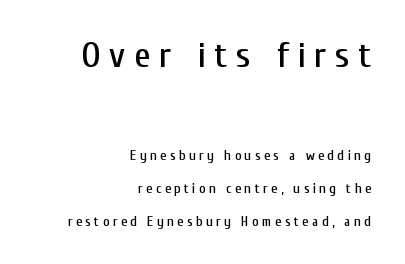
{"serif": "no", "italic": "no", "width": "condensed", "stroke_contrast": "low", "x_height": "medium", "monospaced": "no", "underline": "no", "align": "right", "line_spacing": "loose", "line_spacing_ratio": 2.34, "letter_spacing": "wide", "letter_spacing_em": 0.24, "larger_block": "first", "size_ratio": 2.57, "glyph_px": 36}
